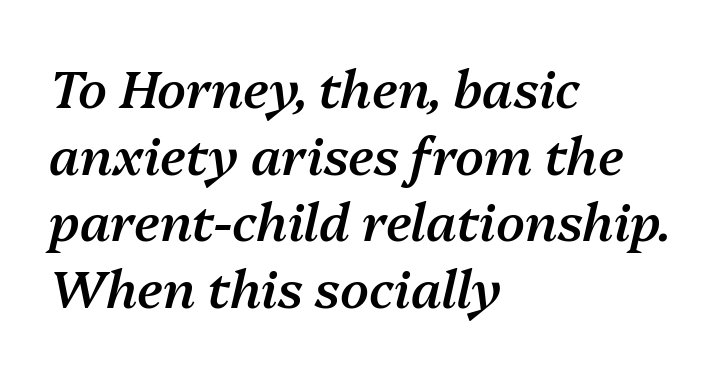
A typesetter would mark this as italic. Decoration check: the copy has no underline. Does the leading feel generous? No, just average. Compared with typical body copy, the letter spacing here is the same. Character widths vary here, with narrow letters taking less room than wide ones. The characters look somewhat weighty, a semibold short of true bold.
